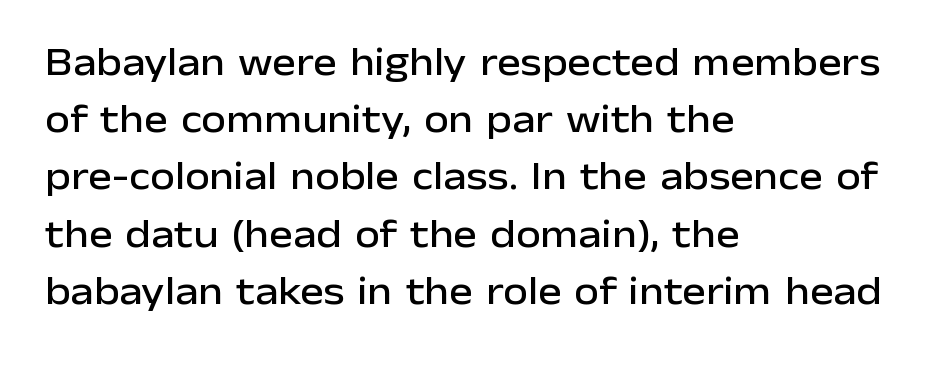
The image shows 40 px sans-serif type, upright; set left-aligned, normal line spacing (1.43x), normal letter spacing, not underlined; low stroke contrast and a medium x-height.
